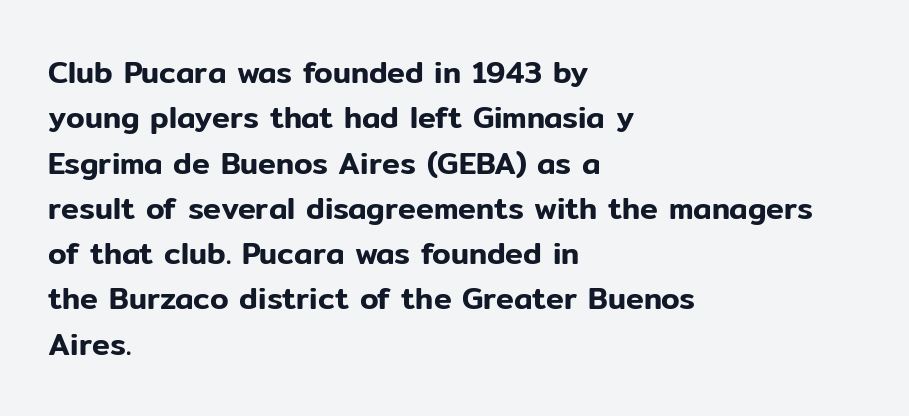
Q: Is the text italic (slanted)? A: No, it is upright.
Q: Is the typeface a serif or a sans-serif typeface? A: Sans-serif.
Q: Is the text underlined? A: No.
Q: How is the paragraph aligned? A: Left-aligned.
Q: Is the spacing between letters normal or unusually wide? A: Normal.
Q: Is the spacing between lines tight, normal or loose? A: Normal.
Q: Width (condensed, normal, or wide)? A: Normal.
Q: Stroke contrast? A: Low.
Q: x-height? A: Medium.
Q: Monospaced? A: No.
